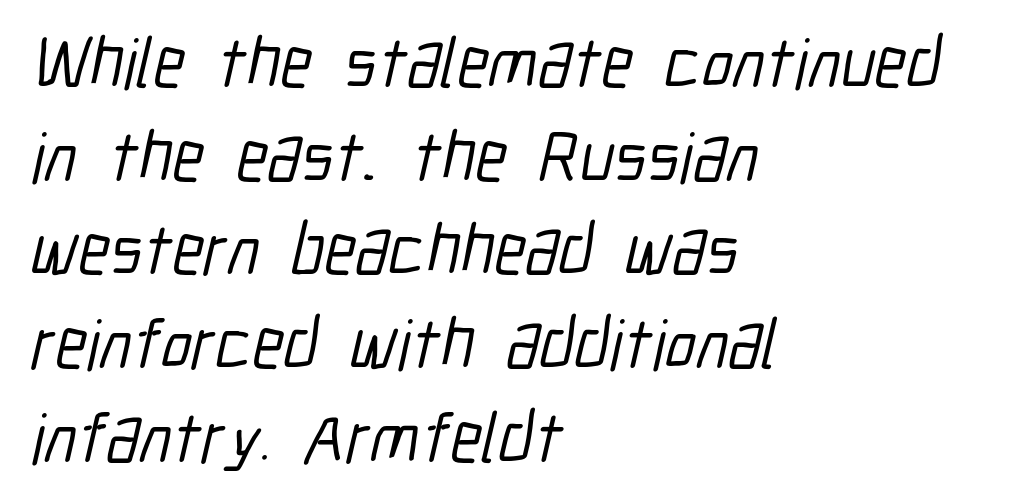
{"serif": "no", "width": "condensed", "stroke_contrast": "low", "x_height": "medium", "monospaced": "no", "underline": "no", "align": "left", "line_spacing": "normal", "line_spacing_ratio": 1.32, "letter_spacing": "normal", "letter_spacing_em": 0.0, "glyph_px": 71}
